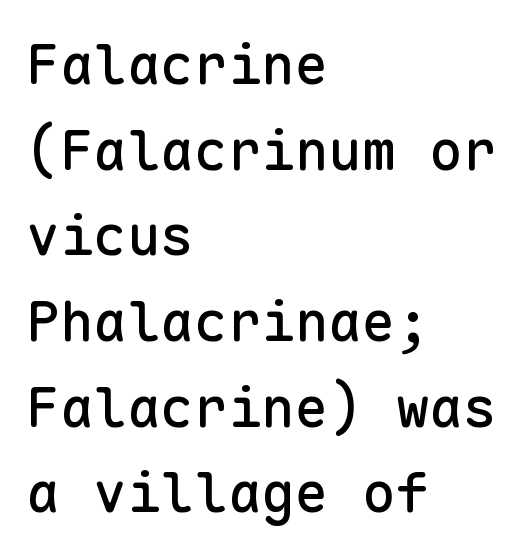
Q: Is the text italic (slanted)? A: No, it is upright.
Q: Is the typeface a serif or a sans-serif typeface? A: Sans-serif.
Q: Is the text underlined? A: No.
Q: How is the paragraph aligned? A: Left-aligned.
Q: Is the spacing between letters normal or unusually wide? A: Normal.
Q: Is the spacing between lines tight, normal or loose? A: Normal.
Q: Width (condensed, normal, or wide)? A: Normal.
Q: Stroke contrast? A: Low.
Q: x-height? A: Medium.
Q: Monospaced? A: Yes.
